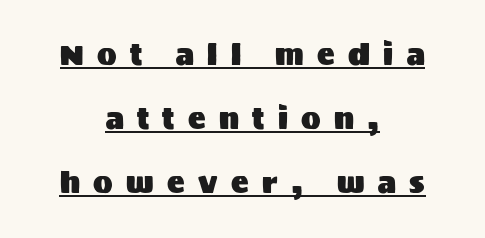
Q: Is the text italic (slanted)? A: No, it is upright.
Q: Is the typeface a serif or a sans-serif typeface? A: Sans-serif.
Q: Is the text underlined? A: Yes.
Q: How is the paragraph aligned? A: Centered.
Q: Is the spacing between letters normal or unusually wide? A: Unusually wide.
Q: Is the spacing between lines tight, normal or loose? A: Loose.
Q: Width (condensed, normal, or wide)? A: Normal.
Q: Stroke contrast? A: Medium.
Q: x-height? A: Large.
Q: Monospaced? A: No.
